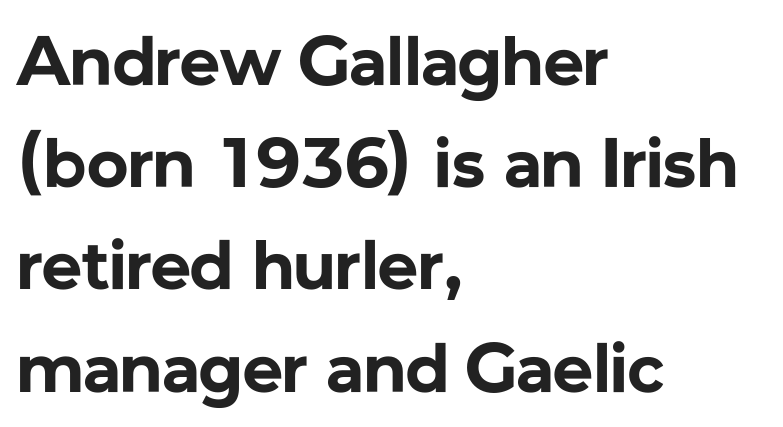
A typesetter would mark this as roman, not italic. Layout note: lines flush left. The string is rendered with underlining switched off. Examine the stroke ends and you'll find no serifs.
